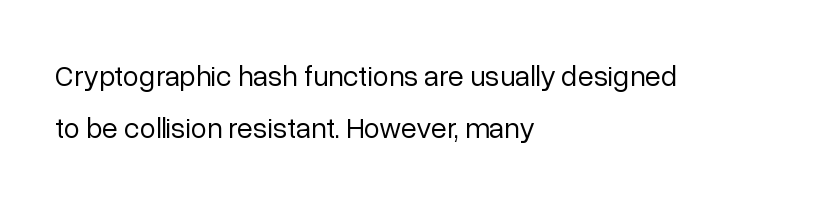
The image shows 29 px regular-weight sans-serif type, upright; set left-aligned, line spacing 1.81x, normal letter spacing, not underlined; low stroke contrast and a medium x-height.
